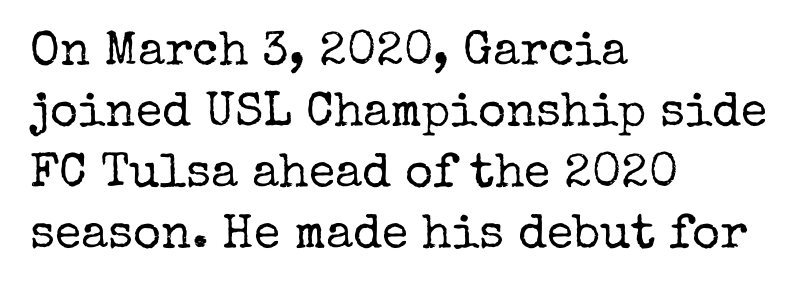
Q: Is the text bold? A: No.
Q: Is the text italic (slanted)? A: No, it is upright.
Q: Is the typeface a serif or a sans-serif typeface? A: Serif.
Q: Is the text underlined? A: No.
Q: How is the paragraph aligned? A: Left-aligned.
Q: Is the spacing between letters normal or unusually wide? A: Normal.
Q: Is the spacing between lines tight, normal or loose? A: Normal.
Q: Width (condensed, normal, or wide)? A: Normal.
Q: Stroke contrast? A: Low.
Q: x-height? A: Medium.
Q: Monospaced? A: No.
